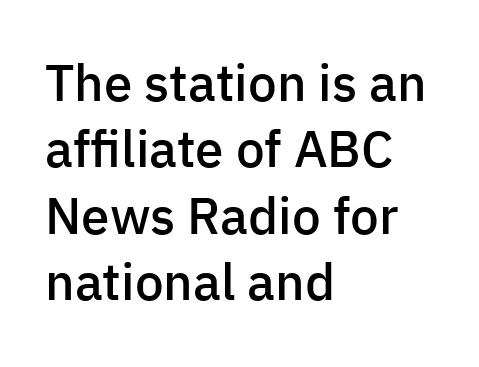
{"serif": "no", "italic": "no", "bold": "semi", "weight": "semibold", "width": "normal", "stroke_contrast": "low", "x_height": "medium", "monospaced": "no", "underline": "no", "align": "left", "line_spacing": "normal", "line_spacing_ratio": 1.3, "letter_spacing": "normal", "letter_spacing_em": 0.0, "glyph_px": 51}
